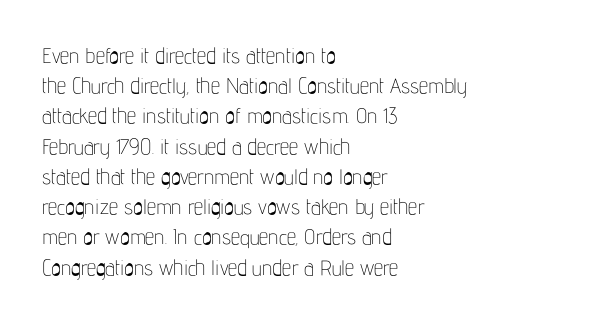
Regarding leading, the lines here are spaced in the standard way. Underline: absent. A classic flush-left, rag-right setting is used for this passage. Every character sits straight up, as roman type does.
